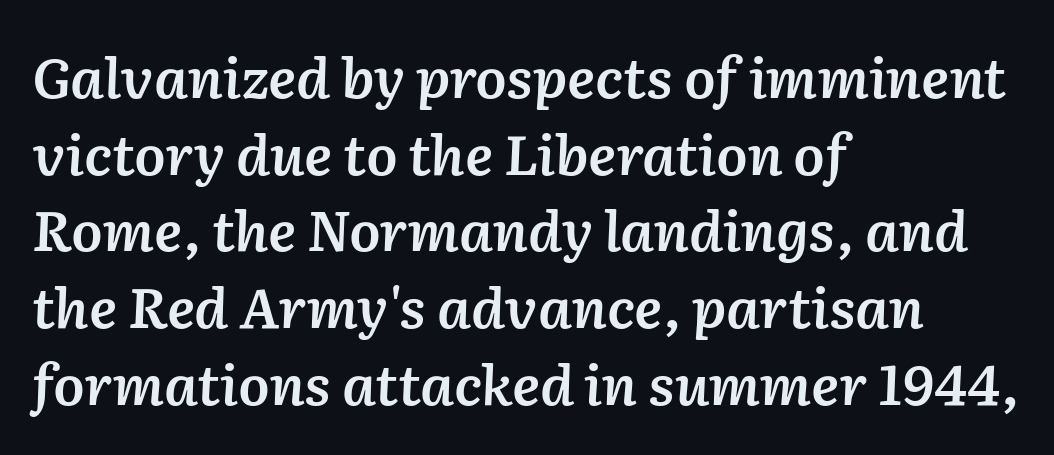
Does extra space separate the letters? No, they use regular spacing. The text block is weighted toward the left margin, trailing off unevenly rightward. Beneath every word, the page is bare. Note the varied advance widths — an 'i' is clearly narrower than an 'm'. In terms of leading, this rendering sits right in the middle. Firm but not heavy-handed strokes: this text is semibold.
